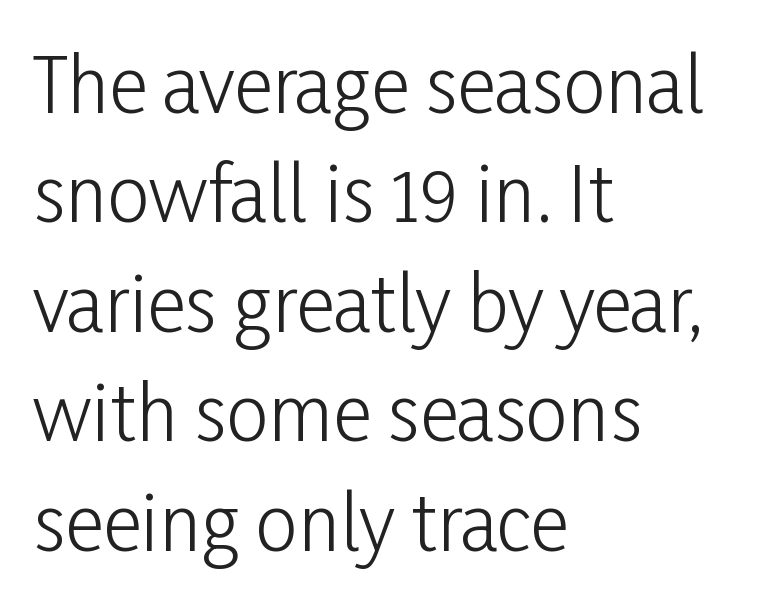
{"serif": "no", "italic": "no", "bold": "no", "weight": "light", "width": "condensed", "stroke_contrast": "low", "x_height": "medium", "monospaced": "no", "underline": "no", "align": "left", "line_spacing": "normal", "line_spacing_ratio": 1.46, "letter_spacing": "normal", "letter_spacing_em": 0.0, "glyph_px": 75}
